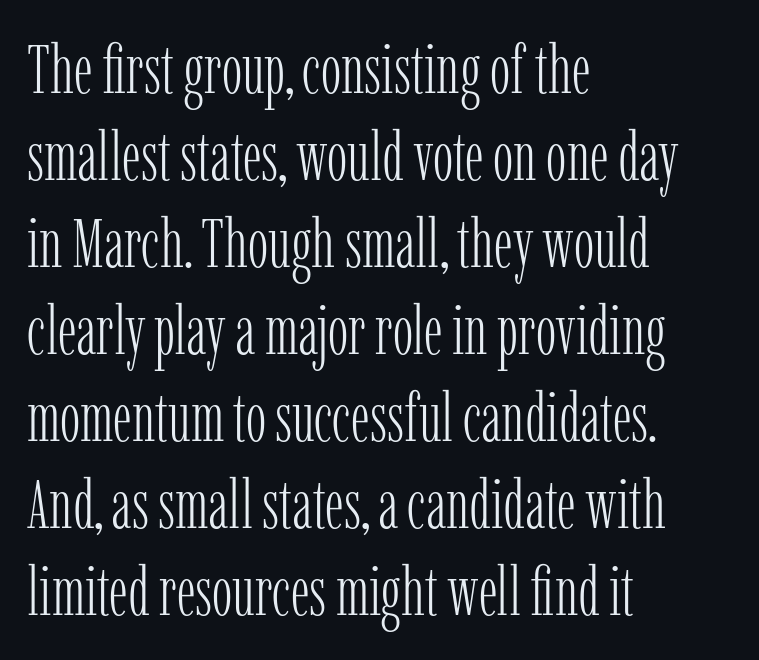
{"serif": "yes", "italic": "no", "bold": "no", "weight": "light", "width": "condensed", "stroke_contrast": "low", "x_height": "medium", "monospaced": "no", "underline": "no", "align": "left", "line_spacing": "normal", "line_spacing_ratio": 1.26, "letter_spacing": "normal", "letter_spacing_em": 0.0, "glyph_px": 69}
